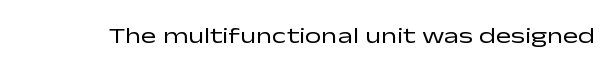
{"italic": "no", "bold": "no", "underline": "no", "letter_spacing": "normal", "letter_spacing_em": 0.0, "glyph_px": 23}
